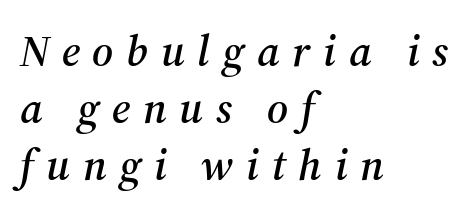
Q: Is the text italic (slanted)? A: Yes, it leans right by about 12 degrees.
Q: Is the typeface a serif or a sans-serif typeface? A: Serif.
Q: Is the text underlined? A: No.
Q: How is the paragraph aligned? A: Left-aligned.
Q: Is the spacing between letters normal or unusually wide? A: Unusually wide.
Q: Is the spacing between lines tight, normal or loose? A: Normal.
Q: Width (condensed, normal, or wide)? A: Normal.
Q: Stroke contrast? A: Medium.
Q: x-height? A: Medium.
Q: Monospaced? A: No.
